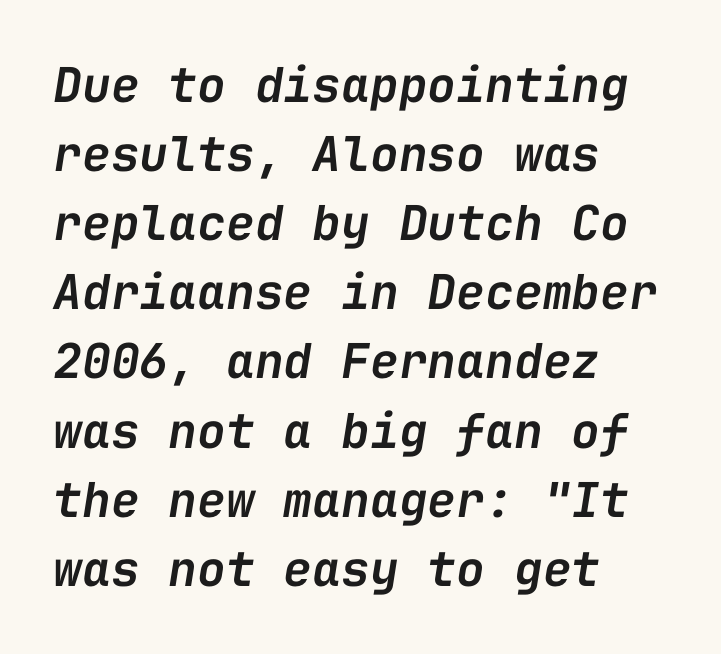
{"italic": "yes", "lean": "right", "slant_degrees": 9, "bold": "semi", "weight": "semibold", "width": "normal", "stroke_contrast": "low", "x_height": "medium", "monospaced": "yes", "underline": "no", "align": "left", "line_spacing": "normal", "line_spacing_ratio": 1.44, "letter_spacing": "normal", "letter_spacing_em": 0.0, "glyph_px": 48}
